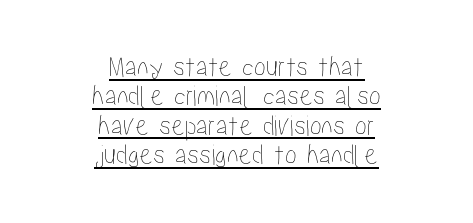
The block of text is dense from top to bottom, with scant space between rows. The compositor balanced each line on the midline. Tracking here is standard; glyphs follow each other at the usual distance. Is this a fixed-width face? No — the glyphs have proportional, varying widths. Like a heading marked for emphasis, these lines bear an underscore.
